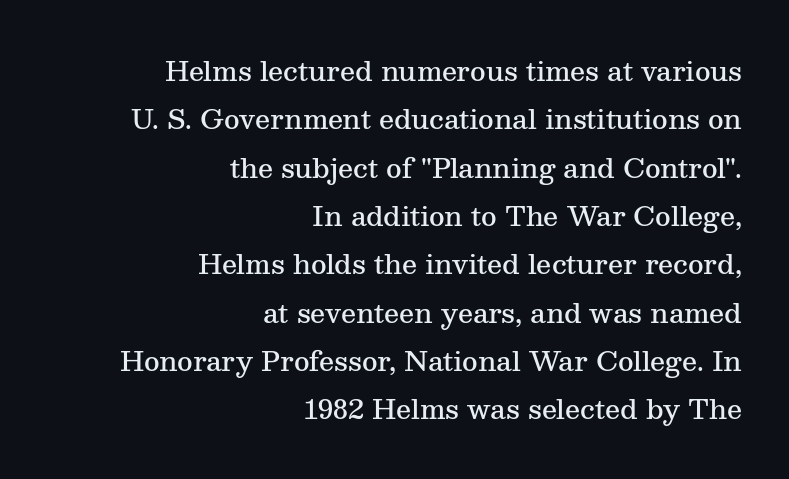
The image shows 27 px text type, upright; set right-aligned, line spacing 1.79x, normal letter spacing, not underlined.
